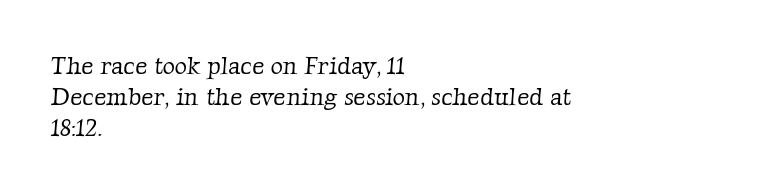
Q: Is the text bold? A: No.
Q: Is the text underlined? A: No.
Q: How is the paragraph aligned? A: Left-aligned.
Q: Is the spacing between letters normal or unusually wide? A: Normal.
Q: Is the spacing between lines tight, normal or loose? A: Normal.
